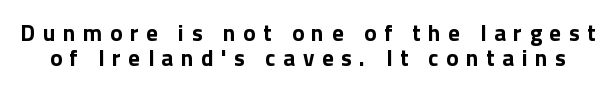
The image shows 23 px bold type, upright; set tight line spacing (1.08x), unusually wide letter spacing (+0.33 em), not underlined.
